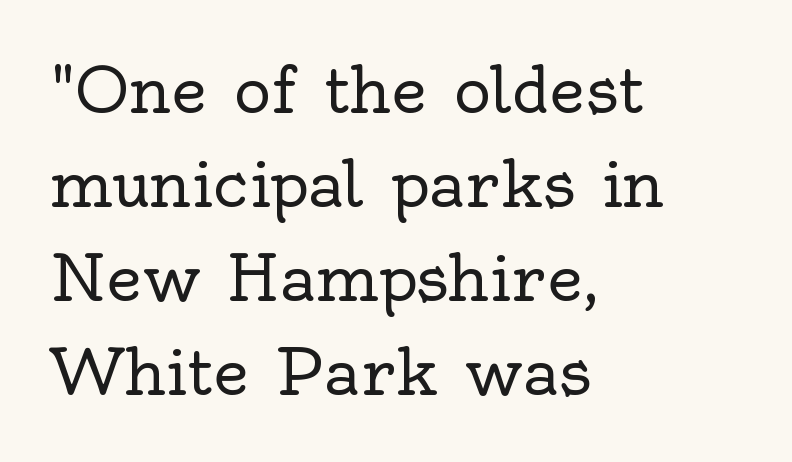
{"serif": "yes", "italic": "no", "bold": "no", "weight": "regular", "width": "normal", "x_height": "small", "monospaced": "no", "underline": "no", "align": "left", "line_spacing": "normal", "line_spacing_ratio": 1.49, "letter_spacing": "normal", "letter_spacing_em": 0.0, "glyph_px": 63}
